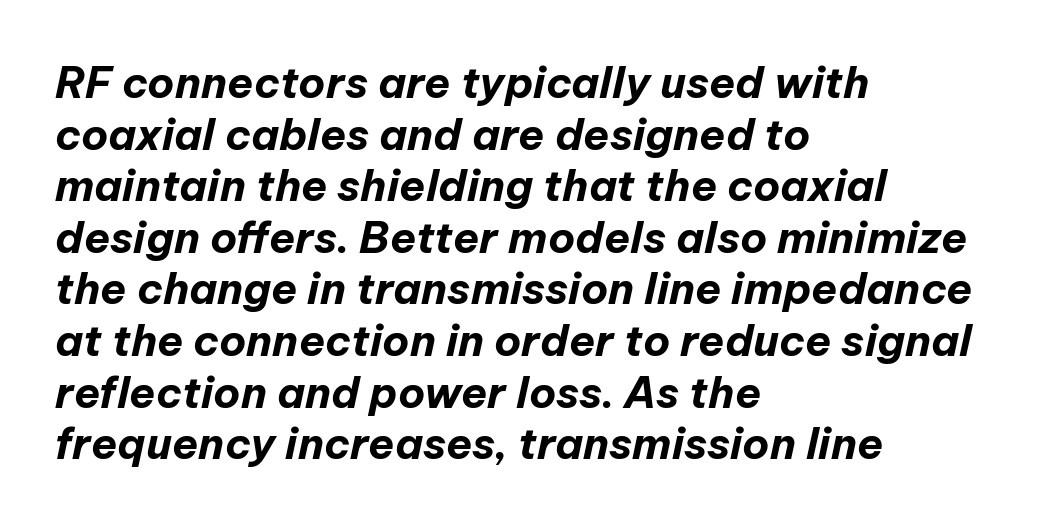
Tall strokes in this sample are angled rather than plumb. Is this a fixed-width face? No — the glyphs have proportional, varying widths. Compared with a centered layout, this one pins lines to the left instead. There is no visible air inserted between adjacent glyphs.
